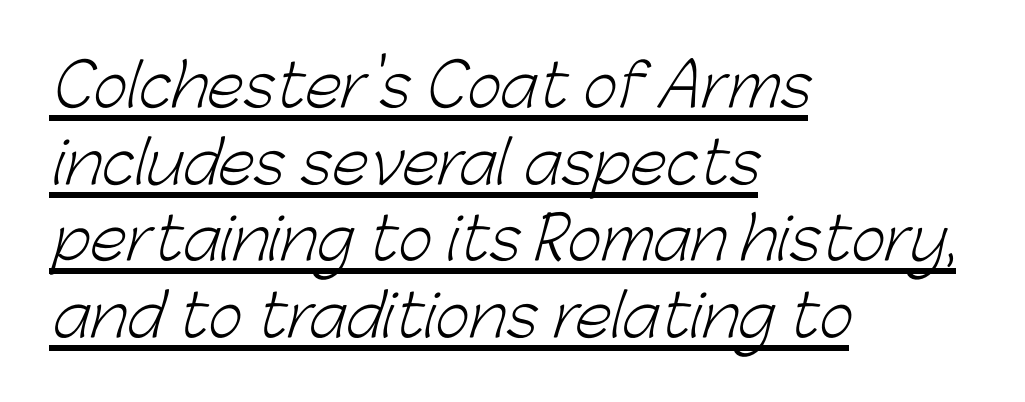
{"serif": "no", "bold": "no", "weight": "light", "width": "normal", "stroke_contrast": "low", "x_height": "medium", "monospaced": "no", "underline": "yes", "align": "left", "line_spacing": "normal", "line_spacing_ratio": 1.3, "letter_spacing": "normal", "letter_spacing_em": 0.0, "glyph_px": 59}
